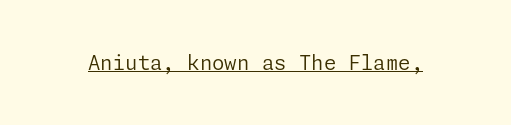
The image shows 20 px text type, upright; set normal letter spacing, underlined.
